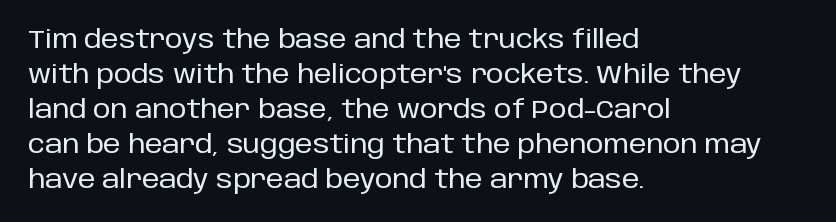
The rendering uses a moderate line-height, typical for paragraphs. A typesetter would call this zero additional tracking. Teacher's note: observe the even left margin — that is flush-left alignment. The string is rendered with underlining switched off. Posture: straight, roman, zero tilt.
